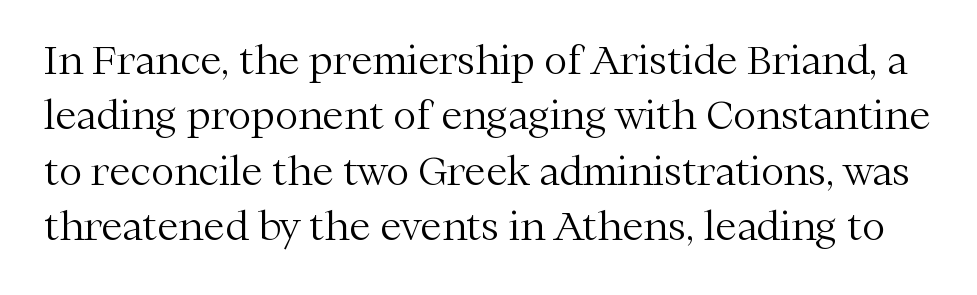
The passage shown is typeset with a serif family. Each word holds together tightly as a unit, with standard inter-letter gaps. Spacing verdict: proportional, widths tailored to each character. Only glyphs here, with clear space below each row. Leading: standard.
